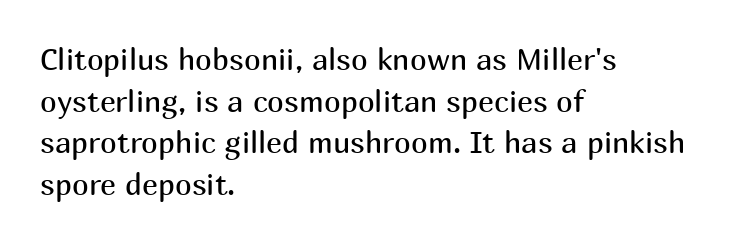
The image shows 30 px regular-weight sans-serif type, upright; set left-aligned, normal line spacing (1.39x), normal letter spacing, not underlined; medium stroke contrast and a medium x-height.
